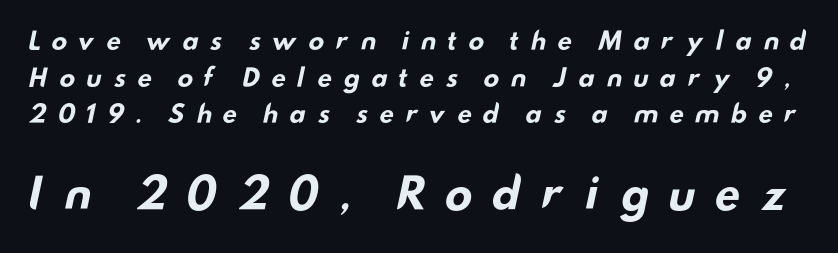
{"serif": "no", "bold": "yes", "weight": "bold", "width": "wide", "stroke_contrast": "low", "x_height": "small", "monospaced": "no", "underline": "no", "line_spacing": "normal", "line_spacing_ratio": 1.53, "letter_spacing": "wide", "letter_spacing_em": 0.42, "larger_block": "second", "size_ratio": 1.75, "glyph_px": 42}
